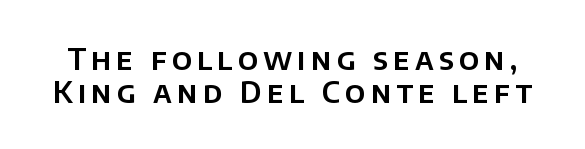
The image shows 30 px sans-serif type, upright; set tight line spacing (1.09x), not underlined; low stroke contrast and a large x-height.
